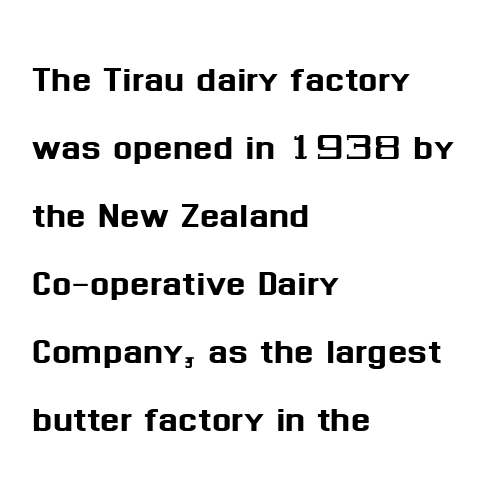
The image shows 46 px sans-serif type, upright; set left-aligned, normal line spacing (1.48x), normal letter spacing, not underlined; medium stroke contrast and a medium x-height.
